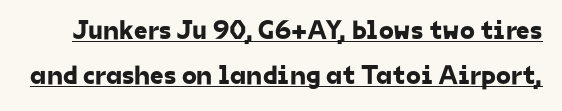
Q: Is the text underlined? A: Yes.
Q: Is the spacing between letters normal or unusually wide? A: Normal.
Q: Is the spacing between lines tight, normal or loose? A: Normal.
